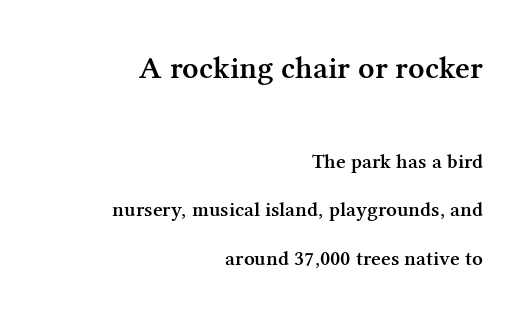
{"serif": "yes", "italic": "no", "bold": "semi", "weight": "semibold", "width": "normal", "stroke_contrast": "medium", "x_height": "medium", "monospaced": "no", "underline": "no", "align": "right", "line_spacing": "loose", "line_spacing_ratio": 2.31, "letter_spacing": "normal", "letter_spacing_em": 0.0, "larger_block": "first", "size_ratio": 1.52, "glyph_px": 32}
